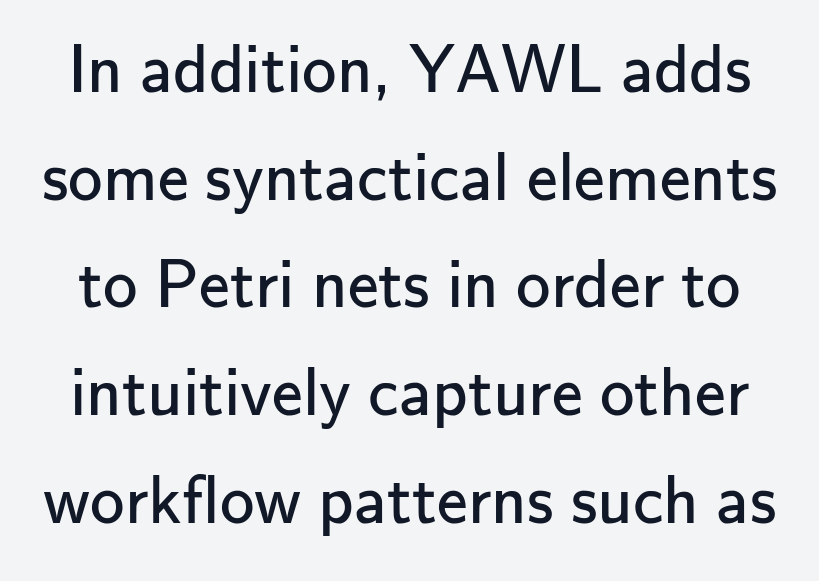
Q: Is the text bold? A: No.
Q: Is the text italic (slanted)? A: No, it is upright.
Q: Is the typeface a serif or a sans-serif typeface? A: Sans-serif.
Q: Is the text underlined? A: No.
Q: Is the spacing between letters normal or unusually wide? A: Normal.
Q: Is the spacing between lines tight, normal or loose? A: Normal.
Q: Width (condensed, normal, or wide)? A: Normal.
Q: Stroke contrast? A: Low.
Q: x-height? A: Small.
Q: Monospaced? A: No.
